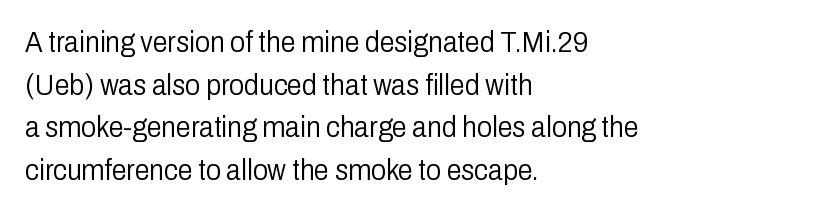
I'd call this a sans setting — the letters go barefoot. Students, observe: this is what conventionally led text looks like. Reading down the block, your eye returns to a fixed left position each line. The specimen omits any rule beneath the text block's lines.
